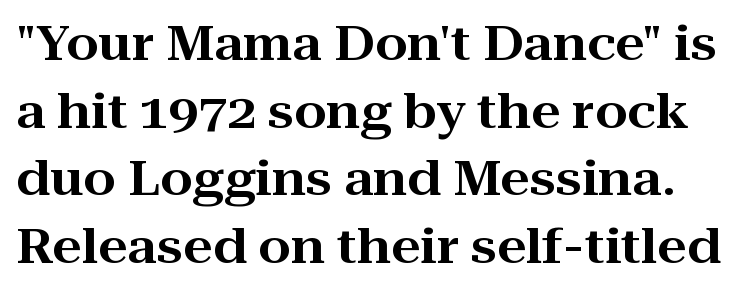
The image shows 47 px wide serif type, upright; set normal line spacing (1.44x), normal letter spacing, not underlined; high stroke contrast and a medium x-height.
